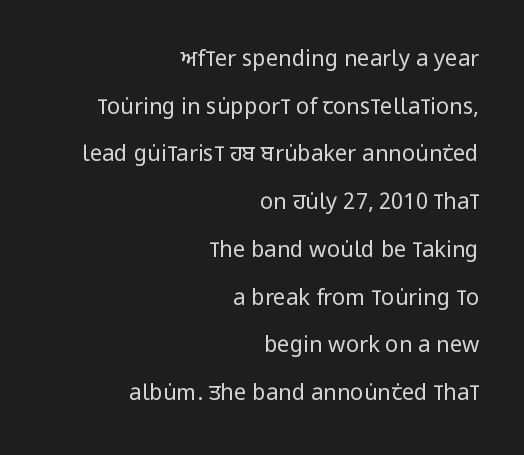
{"italic": "no", "bold": "no", "underline": "no", "align": "right", "line_spacing": "loose", "line_spacing_ratio": 2.17, "letter_spacing": "normal", "letter_spacing_em": 0.0, "glyph_px": 22}
